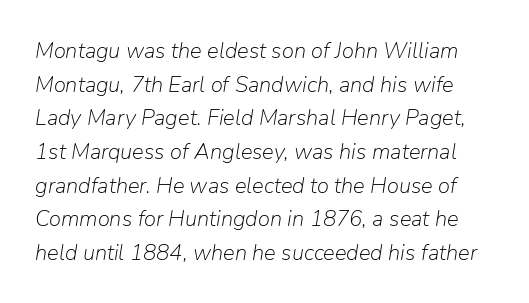
Q: Is the text bold? A: No.
Q: Is the text italic (slanted)? A: Yes, it leans right by about 9 degrees.
Q: Is the text underlined? A: No.
Q: Is the spacing between letters normal or unusually wide? A: Normal.
Q: Is the spacing between lines tight, normal or loose? A: Normal.
